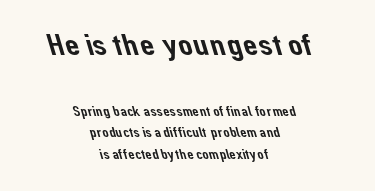
{"serif": "no", "width": "normal", "stroke_contrast": "low", "x_height": "medium", "monospaced": "no", "underline": "no", "align": "center", "line_spacing": "normal", "line_spacing_ratio": 1.54, "letter_spacing": "normal", "letter_spacing_em": 0.0, "larger_block": "first", "size_ratio": 2.29, "glyph_px": 32}
